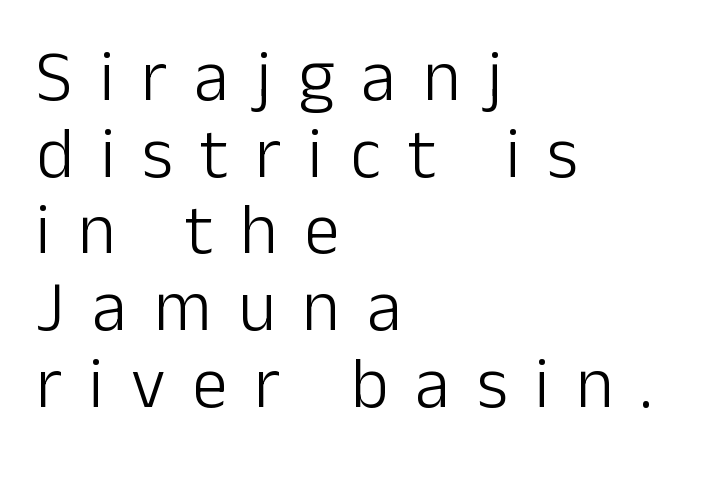
{"serif": "no", "italic": "no", "bold": "no", "weight": "light", "width": "normal", "stroke_contrast": "low", "x_height": "medium", "monospaced": "no", "underline": "no", "align": "left", "line_spacing": "tight", "line_spacing_ratio": 1.08, "letter_spacing": "wide", "letter_spacing_em": 0.38, "glyph_px": 71}
